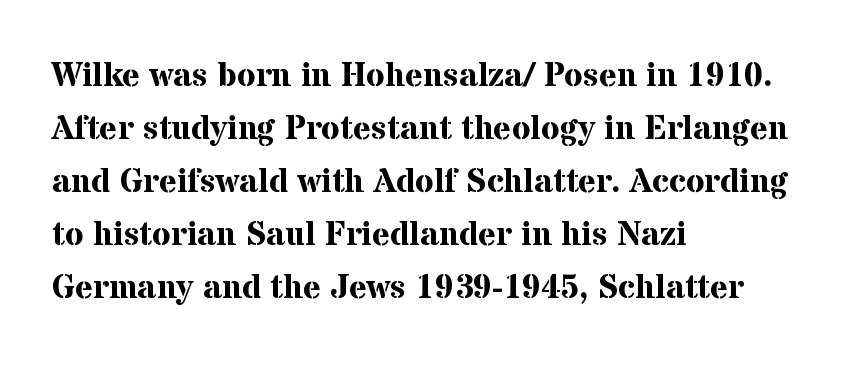
{"serif": "yes", "italic": "no", "bold": "yes", "weight": "bold", "width": "normal", "stroke_contrast": "medium", "x_height": "medium", "monospaced": "no", "underline": "no", "align": "left", "line_spacing": "normal", "line_spacing_ratio": 1.56, "letter_spacing": "normal", "letter_spacing_em": 0.0, "glyph_px": 34}
